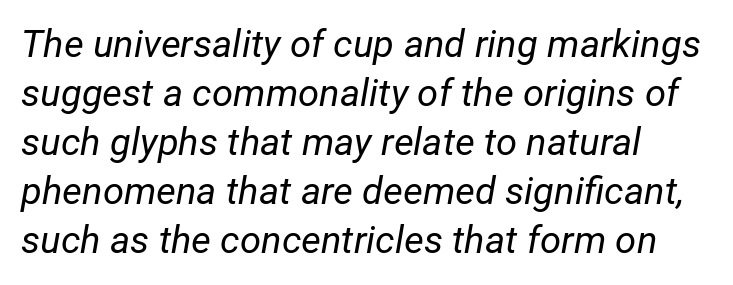
The image shows 38 px regular-weight type, italic (leaning right); set left-aligned, normal line spacing (1.29x), normal letter spacing, not underlined; low stroke contrast and a medium x-height.
